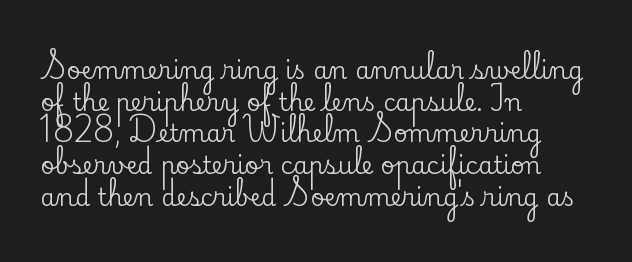
The image shows 24 px text type, upright; set left-aligned, normal line spacing (1.32x), normal letter spacing, not underlined.
